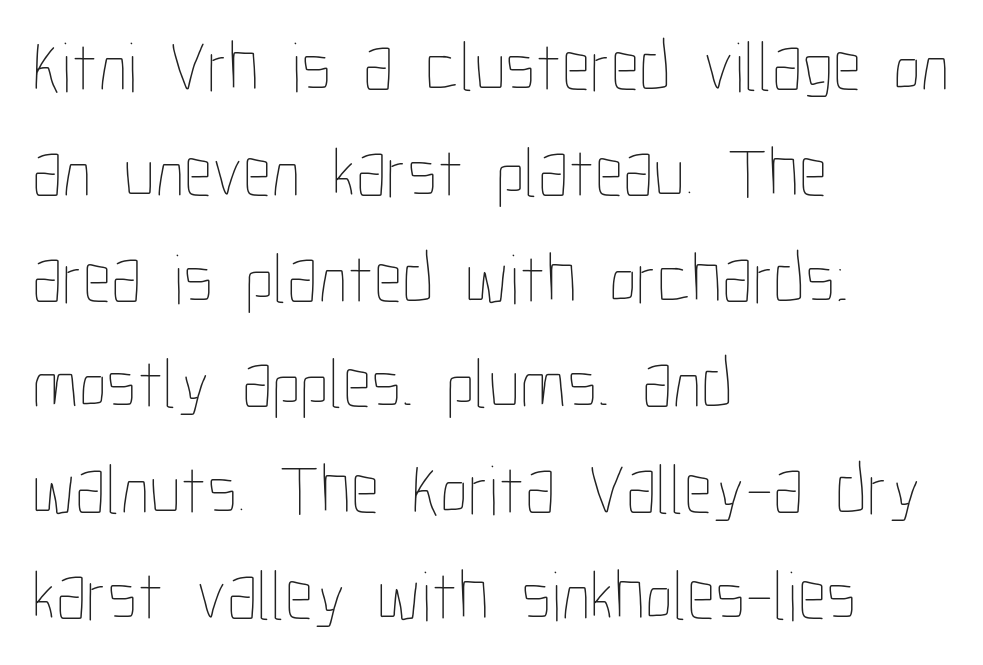
Q: Is the text bold? A: No.
Q: Is the text italic (slanted)? A: No, it is upright.
Q: Is the text underlined? A: No.
Q: How is the paragraph aligned? A: Left-aligned.
Q: Is the spacing between letters normal or unusually wide? A: Normal.
Q: Is the spacing between lines tight, normal or loose? A: Normal.
Q: Width (condensed, normal, or wide)? A: Condensed.
Q: Stroke contrast? A: Low.
Q: x-height? A: Medium.
Q: Monospaced? A: No.
